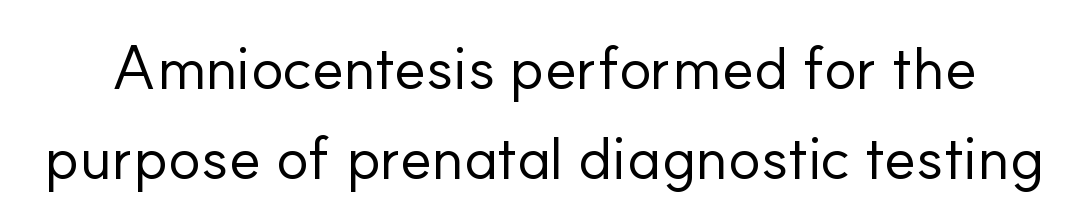
Q: Is the text bold? A: No.
Q: Is the text italic (slanted)? A: No, it is upright.
Q: Is the typeface a serif or a sans-serif typeface? A: Sans-serif.
Q: Is the text underlined? A: No.
Q: Is the spacing between letters normal or unusually wide? A: Normal.
Q: Is the spacing between lines tight, normal or loose? A: Normal.
Q: Width (condensed, normal, or wide)? A: Normal.
Q: Stroke contrast? A: Low.
Q: x-height? A: Small.
Q: Monospaced? A: No.
